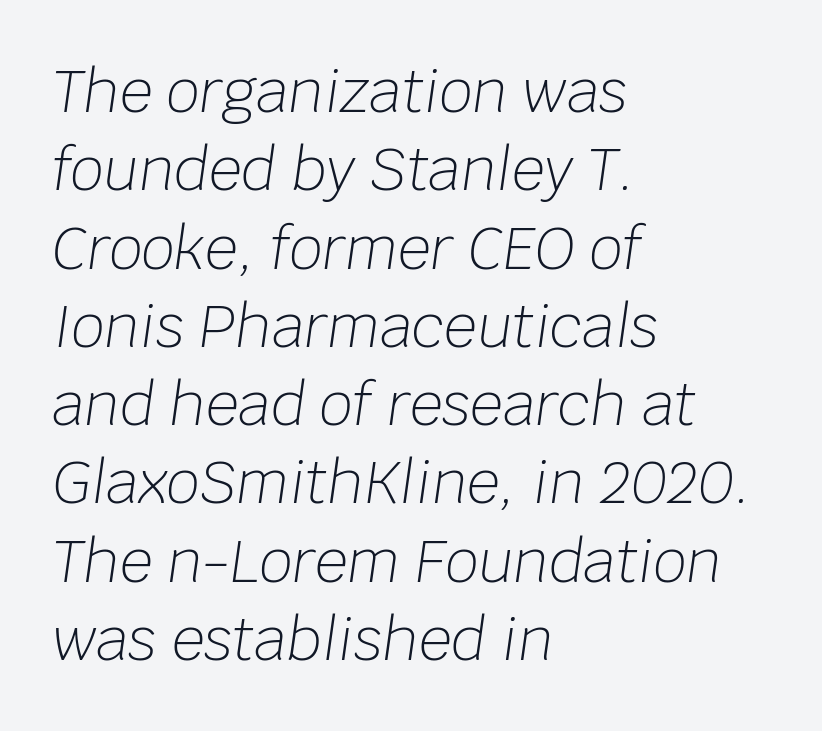
The image shows 58 px light type, italic (leaning right); set left-aligned, normal line spacing (1.35x), normal letter spacing, not underlined; low stroke contrast and a large x-height.
